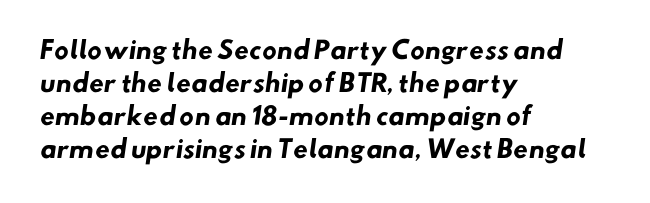
{"bold": "yes", "underline": "no", "align": "left", "line_spacing": "normal", "line_spacing_ratio": 1.38, "letter_spacing": "normal", "letter_spacing_em": 0.0, "glyph_px": 24}
